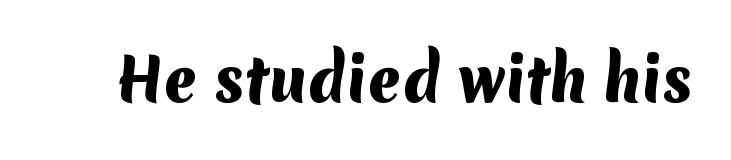
The image shows 58 px heavy sans-serif type; set normal letter spacing, not underlined; medium stroke contrast and a medium x-height.
